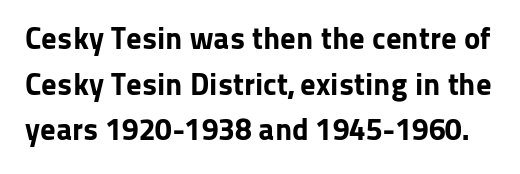
The image shows 31 px bold sans-serif type, upright; set normal line spacing (1.47x), normal letter spacing, not underlined; low stroke contrast and a medium x-height.
